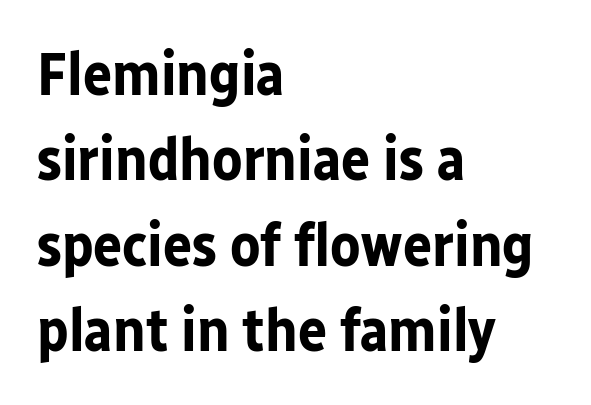
The image shows 61 px bold sans-serif type, upright; set left-aligned, normal line spacing (1.4x), normal letter spacing, not underlined; low stroke contrast and a medium x-height.
